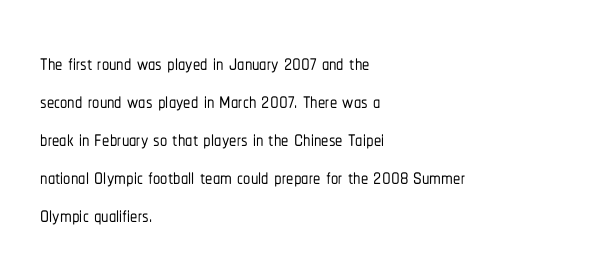
These lines keep a tight, regular rhythm from letter to letter. The rendering shows plain stroke endings on the letterforms — a sans-serif design. Posture: upright roman. Underlining? Definitely not there. These lines are rendered in a variable-pitch font. The lines sit at an ordinary, default distance from one another.
